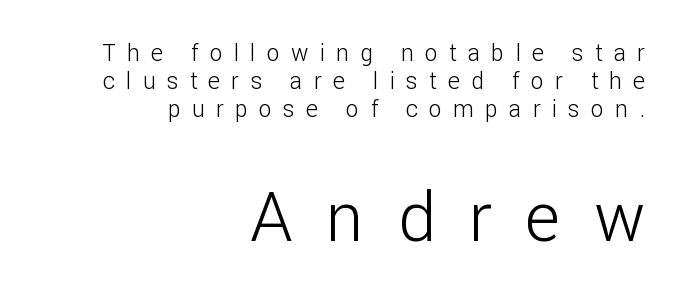
The image shows 68 px light sans-serif type, upright; set right-aligned, line spacing 1.21x, unusually wide letter spacing (+0.49 em), not underlined; the second (bottom) block is 2.96x larger; low stroke contrast and a medium x-height.
